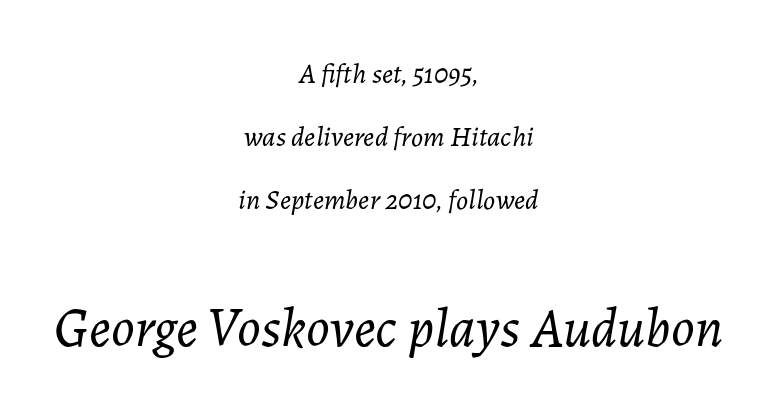
Q: Is the text bold? A: No.
Q: Is the text italic (slanted)? A: Yes, it leans right by about 7 degrees.
Q: Is the text underlined? A: No.
Q: How is the paragraph aligned? A: Centered.
Q: Is the spacing between letters normal or unusually wide? A: Normal.
Q: Is the spacing between lines tight, normal or loose? A: Loose.
Q: Which block of text is set in a larger size, the first (top) or the second (bottom)? A: The second (bottom) one.
Q: Width (condensed, normal, or wide)? A: Normal.
Q: Stroke contrast? A: Low.
Q: x-height? A: Medium.
Q: Monospaced? A: No.
